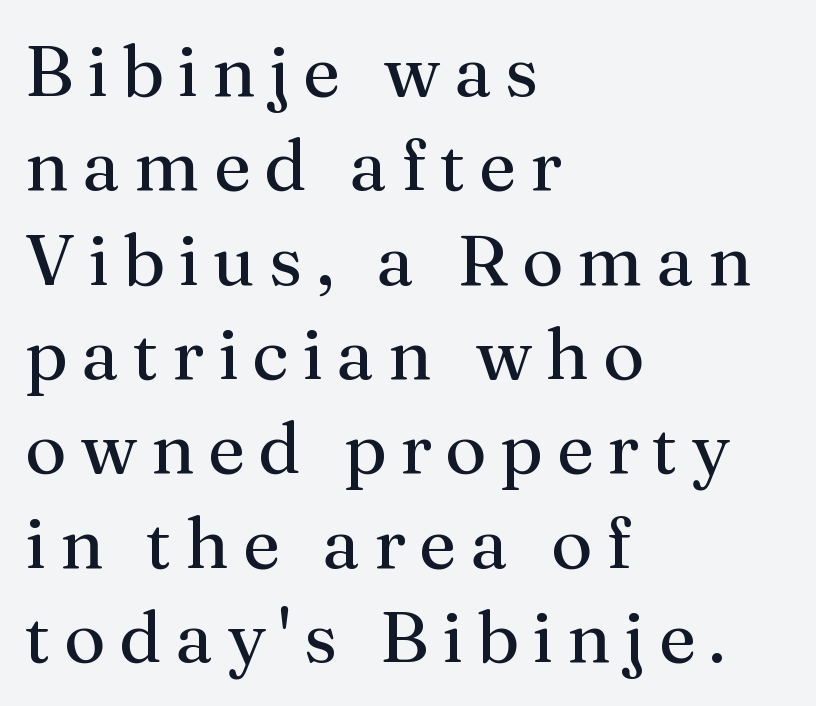
{"serif": "yes", "italic": "no", "bold": "no", "weight": "regular", "width": "normal", "stroke_contrast": "medium", "x_height": "medium", "monospaced": "no", "underline": "no", "align": "left", "line_spacing": "normal", "line_spacing_ratio": 1.31, "glyph_px": 72}
